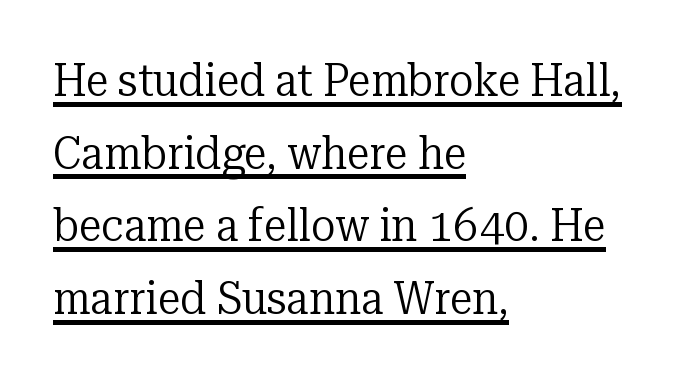
The image shows 46 px regular-weight serif type, upright; set left-aligned, normal line spacing (1.58x), normal letter spacing, underlined; low stroke contrast and a medium x-height.
